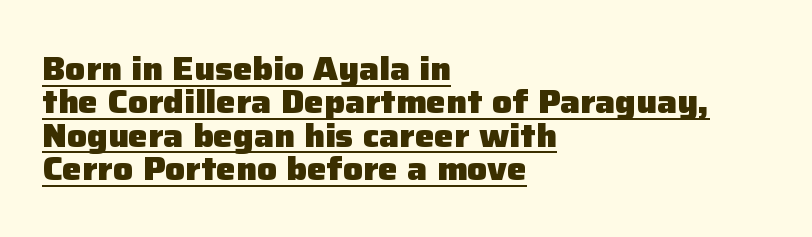
{"serif": "no", "italic": "no", "bold": "yes", "weight": "heavy", "width": "normal", "stroke_contrast": "low", "x_height": "medium", "monospaced": "no", "underline": "yes", "align": "left", "line_spacing": "tight", "line_spacing_ratio": 1.01, "letter_spacing": "normal", "letter_spacing_em": 0.0, "glyph_px": 33}
